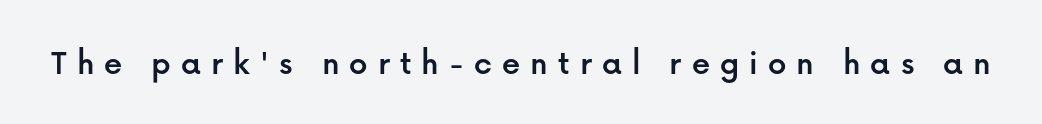
The image shows 36 px sans-serif type, upright; set unusually wide letter spacing (+0.28 em), not underlined; low stroke contrast and a medium x-height.
